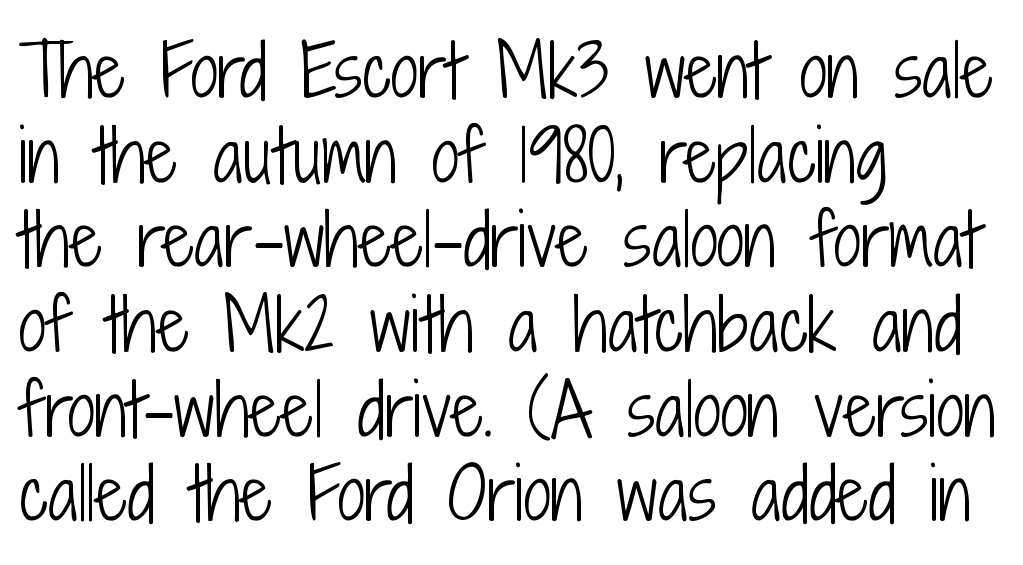
Q: Is the text bold? A: No.
Q: Is the text italic (slanted)? A: No, it is upright.
Q: Is the typeface a serif or a sans-serif typeface? A: Sans-serif.
Q: Is the text underlined? A: No.
Q: How is the paragraph aligned? A: Left-aligned.
Q: Is the spacing between letters normal or unusually wide? A: Normal.
Q: Width (condensed, normal, or wide)? A: Condensed.
Q: Stroke contrast? A: Low.
Q: x-height? A: Medium.
Q: Monospaced? A: No.
